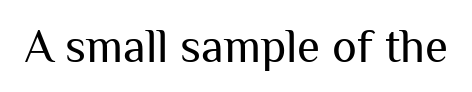
Q: Is the text bold? A: No.
Q: Is the text italic (slanted)? A: No, it is upright.
Q: Is the typeface a serif or a sans-serif typeface? A: Sans-serif.
Q: Is the text underlined? A: No.
Q: Is the spacing between letters normal or unusually wide? A: Normal.
Q: Width (condensed, normal, or wide)? A: Normal.
Q: Stroke contrast? A: Medium.
Q: x-height? A: Medium.
Q: Monospaced? A: No.
